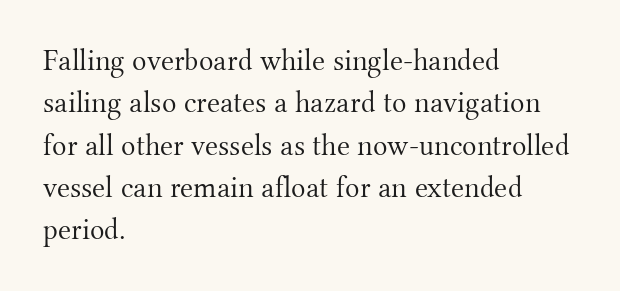
Q: Is the text bold? A: No.
Q: Is the text italic (slanted)? A: No, it is upright.
Q: Is the typeface a serif or a sans-serif typeface? A: Serif.
Q: Is the text underlined? A: No.
Q: How is the paragraph aligned? A: Left-aligned.
Q: Is the spacing between letters normal or unusually wide? A: Normal.
Q: Is the spacing between lines tight, normal or loose? A: Normal.
Q: Width (condensed, normal, or wide)? A: Normal.
Q: Stroke contrast? A: Medium.
Q: x-height? A: Small.
Q: Monospaced? A: No.
